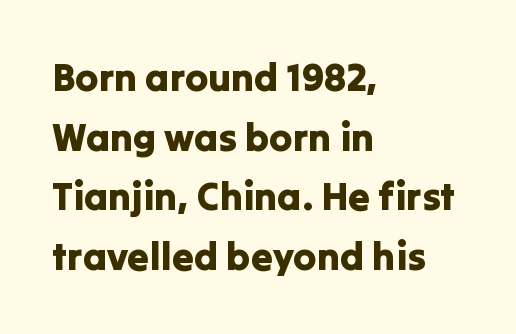
The image shows 39 px sans-serif type, upright; set left-aligned, normal line spacing (1.53x), normal letter spacing, not underlined; low stroke contrast and a medium x-height.
